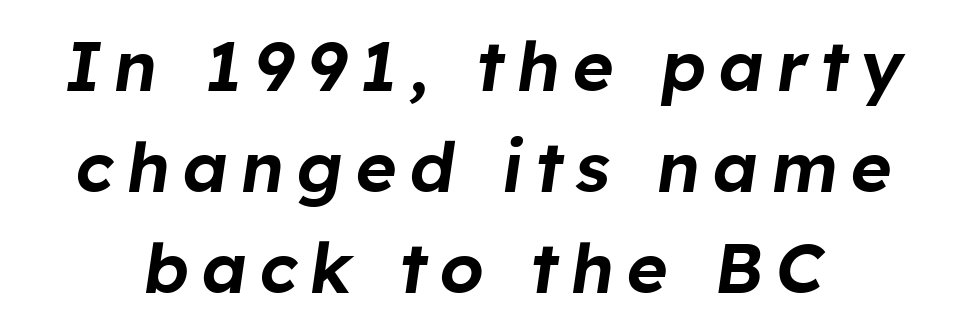
{"italic": "yes", "lean": "right", "slant_degrees": 8, "width": "normal", "stroke_contrast": "low", "x_height": "medium", "monospaced": "no", "underline": "no", "line_spacing": "normal", "line_spacing_ratio": 1.44, "glyph_px": 70}
